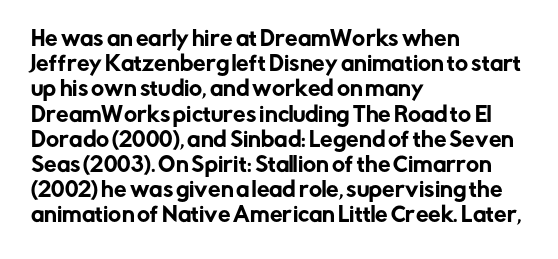
The image shows 20 px text type, upright; set left-aligned, normal line spacing (1.26x), normal letter spacing, not underlined.
